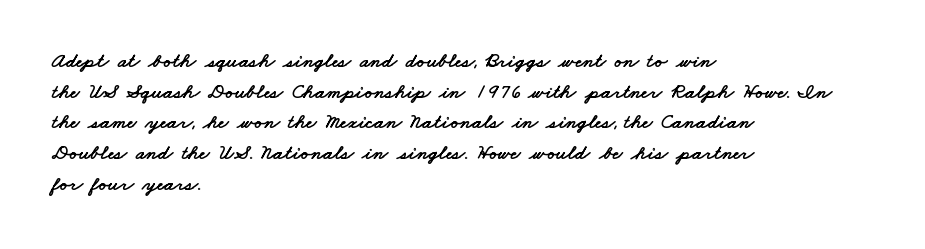
Honestly, the letter spacing is just normal — you wouldn't notice it. Is there much room between lines? A standard amount, neither cramped nor airy. Horizontal alignment here is leftward, the default for most running prose. Glance below the letters and you will spot only blank space.
